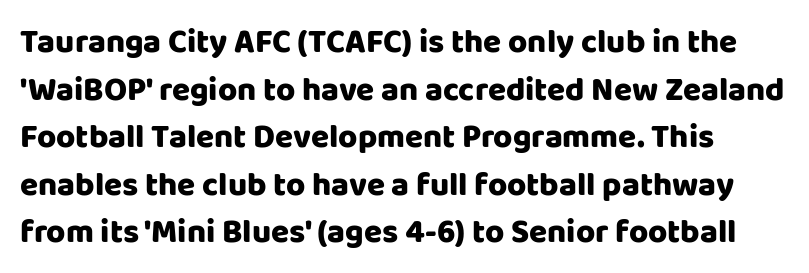
In terms of leading, this rendering sits right in the middle. The line texture is even and compact thanks to regular tracking. Proportional: the letters do not fall into vertical columns. The passage shown is not underscored anywhere.
